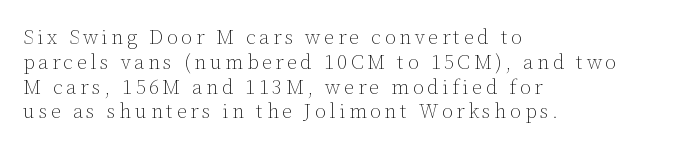
Q: Is the text bold? A: No.
Q: Is the text italic (slanted)? A: No, it is upright.
Q: Is the text underlined? A: No.
Q: How is the paragraph aligned? A: Left-aligned.
